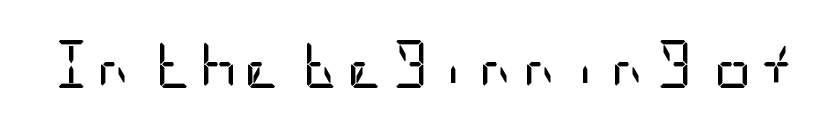
Vertical strokes here are truly vertical. The font sits on the lighter half of the weight spectrum, regular included. A typesetter would label this face a sans. Nobody drew a line under any word here.
